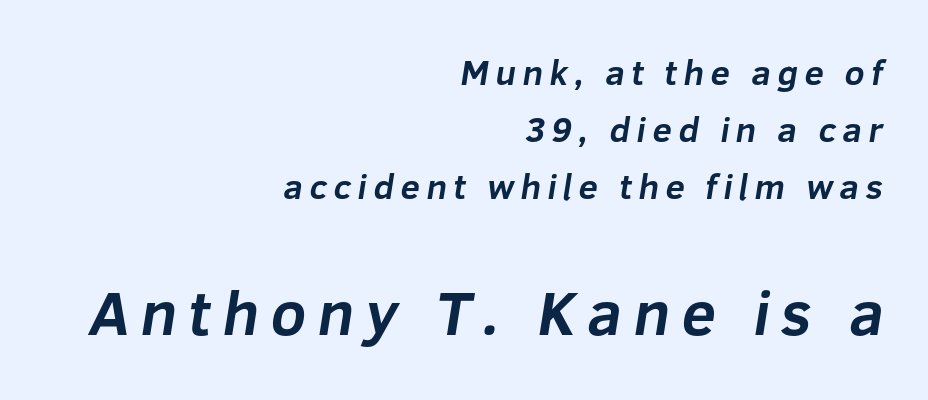
The image shows 62 px bold sans-serif type; set right-aligned, normal line spacing (1.63x), not underlined; the second (bottom) block is 1.77x larger; low stroke contrast and a medium x-height.
